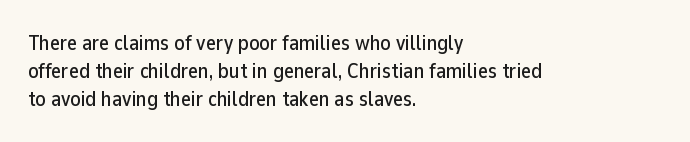
The image shows 21 px text type, upright; set left-aligned, normal line spacing (1.33x), normal letter spacing, not underlined.
